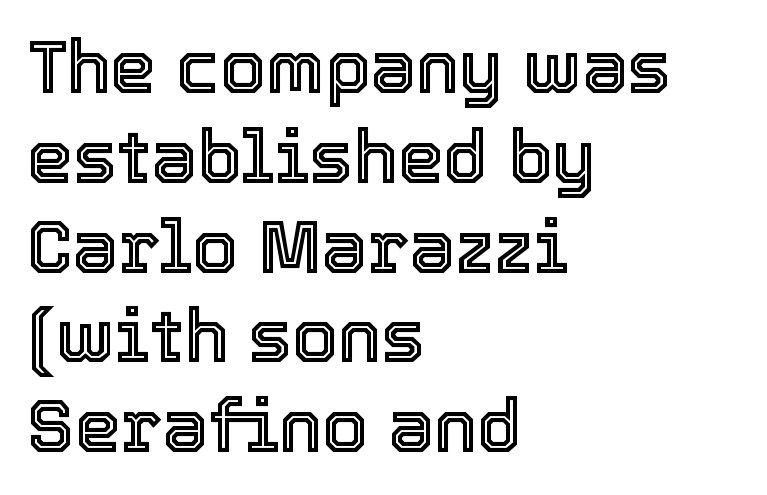
{"italic": "no", "width": "normal", "x_height": "medium", "monospaced": "no", "underline": "no", "align": "left", "line_spacing_ratio": 1.23, "letter_spacing": "normal", "letter_spacing_em": 0.0, "glyph_px": 73}
